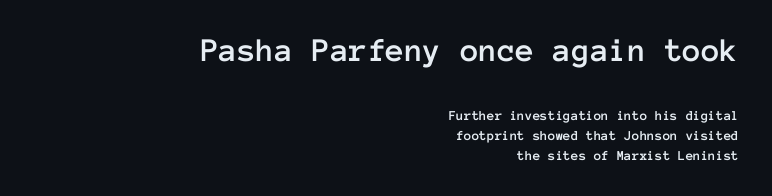
Q: Is the text italic (slanted)? A: No, it is upright.
Q: Is the text underlined? A: No.
Q: How is the paragraph aligned? A: Right-aligned.
Q: Is the spacing between letters normal or unusually wide? A: Normal.
Q: Is the spacing between lines tight, normal or loose? A: Normal.
Q: Which block of text is set in a larger size, the first (top) or the second (bottom)? A: The first (top) one.
Q: Width (condensed, normal, or wide)? A: Normal.
Q: Stroke contrast? A: Low.
Q: x-height? A: Medium.
Q: Monospaced? A: Yes.
